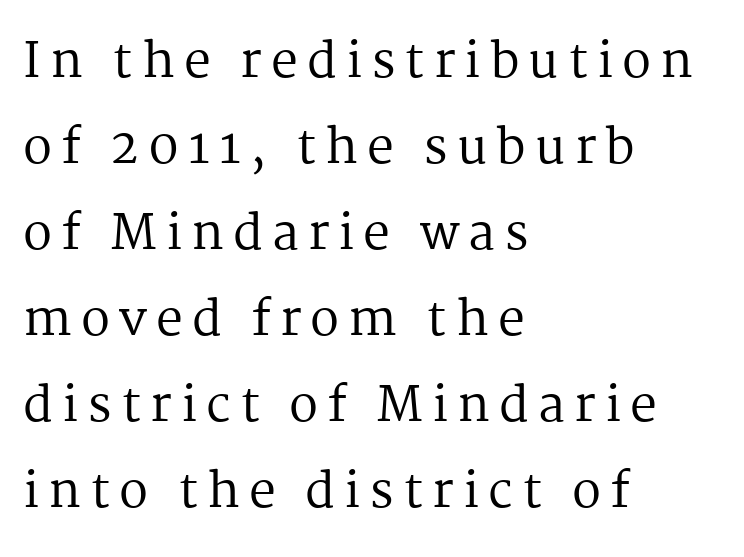
{"serif": "yes", "italic": "no", "bold": "no", "weight": "regular", "width": "normal", "stroke_contrast": "medium", "x_height": "medium", "monospaced": "no", "underline": "no", "align": "left", "line_spacing_ratio": 1.79, "glyph_px": 48}
